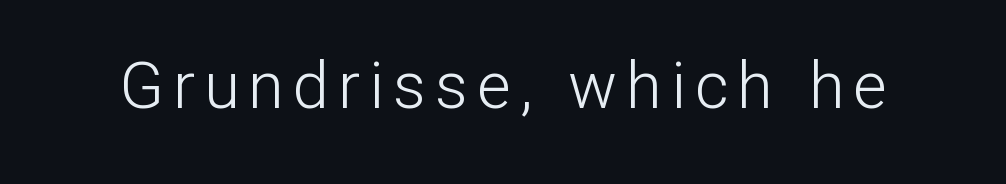
The image shows 65 px light sans-serif type, upright; set not underlined; low stroke contrast and a medium x-height.
